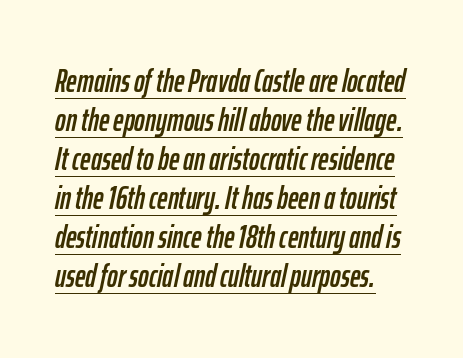
Every character sits at an angle, as italics do. The passage shown is typed in a proportional face where columns would drift. Nobody touched the tracking dial on this one. Looks like someone drew a line under every word here.
